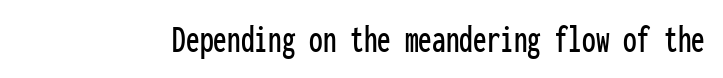
Q: Is the text italic (slanted)? A: No, it is upright.
Q: Is the typeface a serif or a sans-serif typeface? A: Sans-serif.
Q: Is the text underlined? A: No.
Q: Is the spacing between letters normal or unusually wide? A: Normal.
Q: Width (condensed, normal, or wide)? A: Condensed.
Q: Stroke contrast? A: Low.
Q: x-height? A: Medium.
Q: Monospaced? A: Yes.
